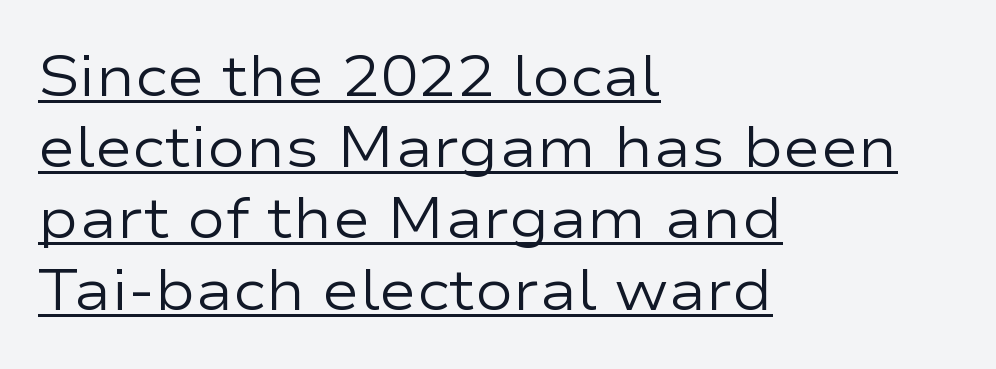
Q: Is the text bold? A: No.
Q: Is the text italic (slanted)? A: No, it is upright.
Q: Is the typeface a serif or a sans-serif typeface? A: Sans-serif.
Q: Is the text underlined? A: Yes.
Q: How is the paragraph aligned? A: Left-aligned.
Q: Is the spacing between letters normal or unusually wide? A: Normal.
Q: Is the spacing between lines tight, normal or loose? A: Normal.
Q: Width (condensed, normal, or wide)? A: Wide.
Q: Stroke contrast? A: Low.
Q: x-height? A: Medium.
Q: Monospaced? A: No.
